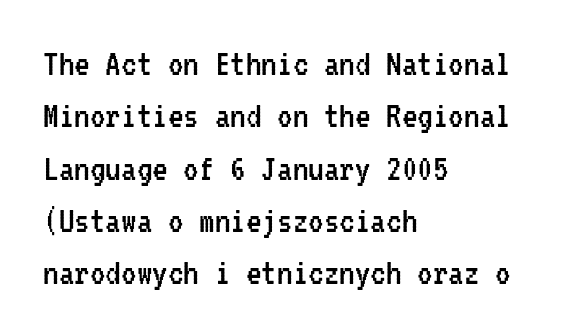
This rendering leaves character spacing at its baseline value. Anything drawn beneath the words? Only blank space. Each new line begins a customary step beneath the previous one. Ink coverage per letter is moderate at most. These lines are rendered in a fixed-pitch font. A roman cut, with each character standing at attention.
